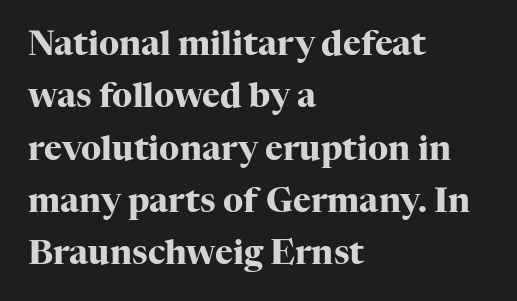
Q: Is the text bold? A: Yes.
Q: Is the text italic (slanted)? A: No, it is upright.
Q: Is the typeface a serif or a sans-serif typeface? A: Serif.
Q: Is the text underlined? A: No.
Q: How is the paragraph aligned? A: Left-aligned.
Q: Is the spacing between letters normal or unusually wide? A: Normal.
Q: Is the spacing between lines tight, normal or loose? A: Normal.
Q: Width (condensed, normal, or wide)? A: Normal.
Q: Stroke contrast? A: High.
Q: x-height? A: Medium.
Q: Monospaced? A: No.
